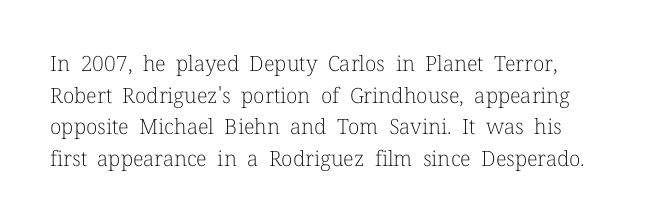
Rule under the text: the space is simply empty. Heaviness? Minimal to ordinary, like unemphasized prose. The type sits square on the baseline with zero lean. Glyph-to-glyph distance matches everyday printed text. Compared with typical paragraphs, the rows here are spaced about the same.
